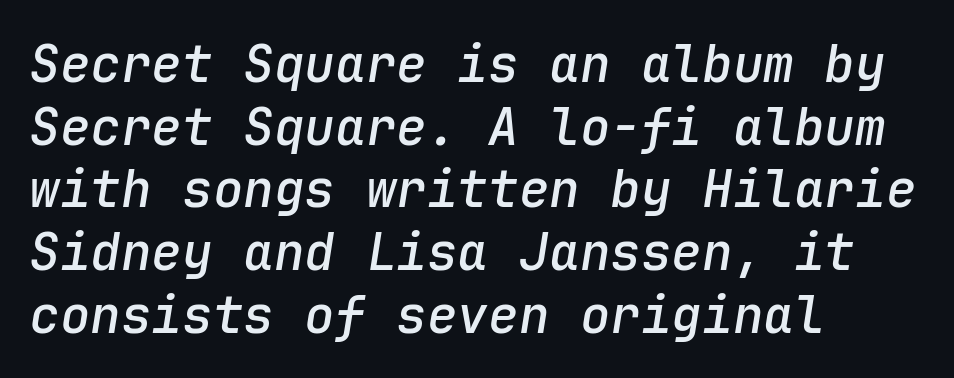
Q: Is the text bold? A: Semi-bold.
Q: Is the text italic (slanted)? A: Yes, it leans right by about 9 degrees.
Q: Is the text underlined? A: No.
Q: How is the paragraph aligned? A: Left-aligned.
Q: Is the spacing between letters normal or unusually wide? A: Normal.
Q: Width (condensed, normal, or wide)? A: Normal.
Q: Stroke contrast? A: Low.
Q: x-height? A: Medium.
Q: Monospaced? A: Yes.
